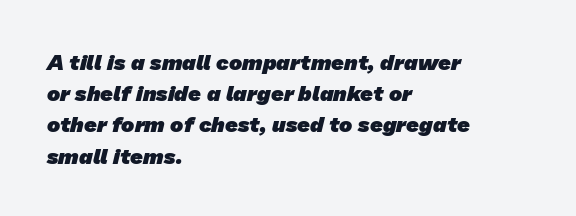
{"bold": "yes", "underline": "no", "align": "left", "line_spacing": "normal", "line_spacing_ratio": 1.42, "letter_spacing": "normal", "letter_spacing_em": 0.0, "glyph_px": 22}
